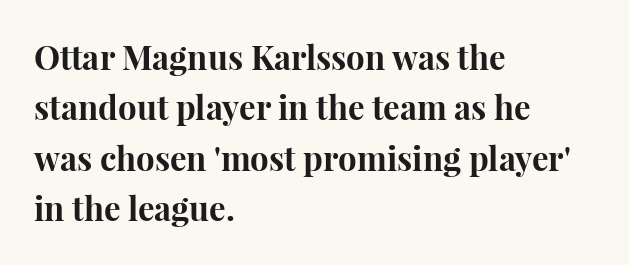
{"serif": "yes", "italic": "no", "bold": "yes", "weight": "bold", "width": "normal", "stroke_contrast": "high", "x_height": "medium", "monospaced": "no", "underline": "no", "align": "left", "line_spacing": "normal", "line_spacing_ratio": 1.53, "letter_spacing": "normal", "letter_spacing_em": 0.0, "glyph_px": 33}
